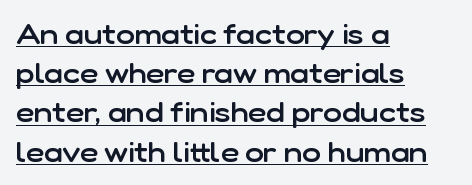
Q: Is the text bold? A: Semi-bold.
Q: Is the text italic (slanted)? A: No, it is upright.
Q: Is the typeface a serif or a sans-serif typeface? A: Sans-serif.
Q: Is the text underlined? A: Yes.
Q: How is the paragraph aligned? A: Left-aligned.
Q: Is the spacing between letters normal or unusually wide? A: Normal.
Q: Is the spacing between lines tight, normal or loose? A: Normal.
Q: Width (condensed, normal, or wide)? A: Normal.
Q: Stroke contrast? A: Low.
Q: x-height? A: Medium.
Q: Monospaced? A: No.
